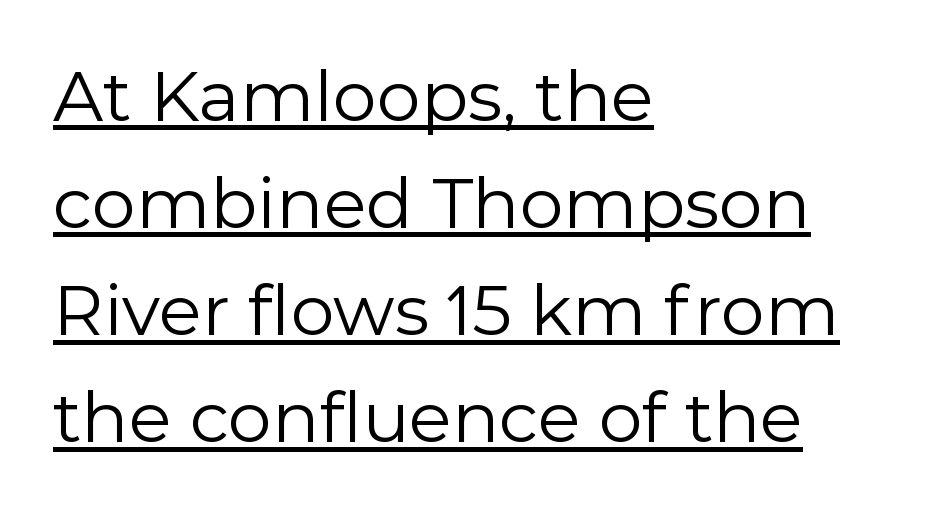
The letters look calm and open, with moderate or lighter stems. The typeface chosen for these lines omits serifs. When letters stand straight like this, we call the style roman or upright. This rendering uses left alignment, leaving the right contour irregular. Each new line begins a customary step beneath the previous one. Honestly, the underline is the first thing you notice here.
